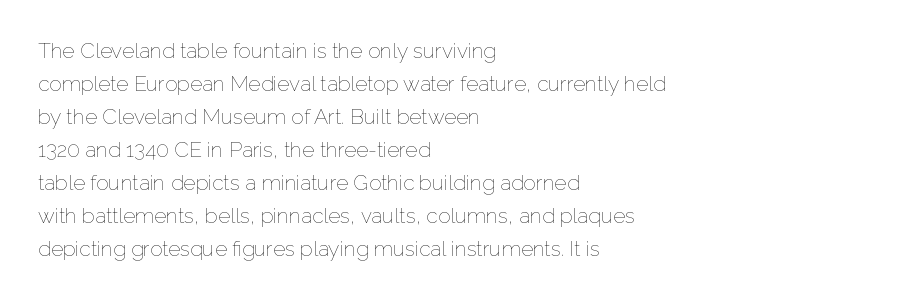
The image shows 21 px text type, upright; set left-aligned, normal line spacing (1.57x), normal letter spacing, not underlined.
